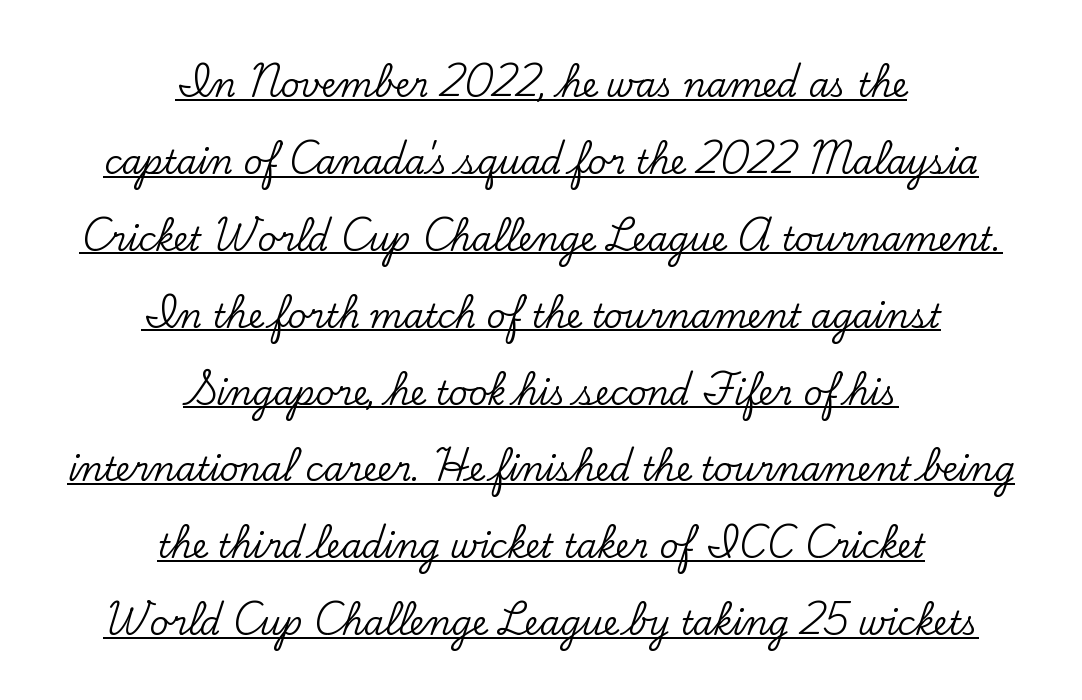
The image shows 33 px serif type; set centered, loose line spacing (2.33x), normal letter spacing, underlined; low stroke contrast and a small x-height.
